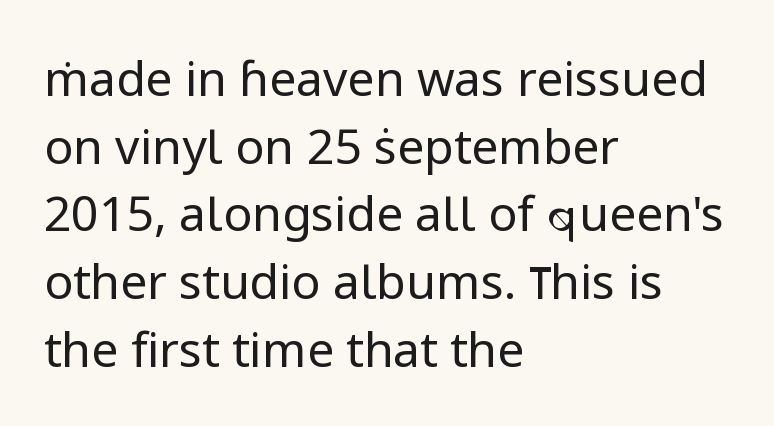
{"serif": "no", "italic": "no", "bold": "no", "weight": "regular", "width": "normal", "stroke_contrast": "low", "x_height": "medium", "monospaced": "no", "underline": "no", "align": "left", "line_spacing": "normal", "line_spacing_ratio": 1.41, "letter_spacing": "normal", "letter_spacing_em": 0.0, "glyph_px": 48}
